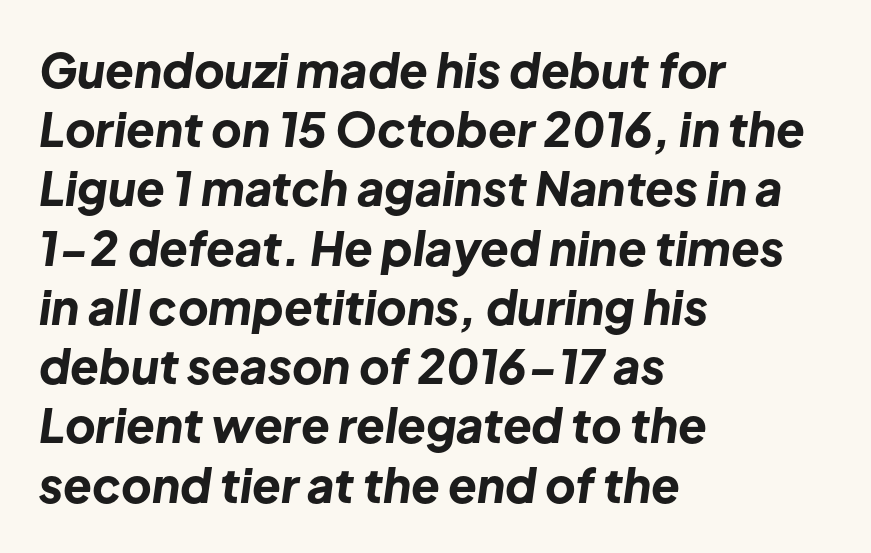
The image shows 47 px bold type, italic (leaning right); set left-aligned, normal line spacing (1.26x), normal letter spacing, not underlined; low stroke contrast and a medium x-height.
